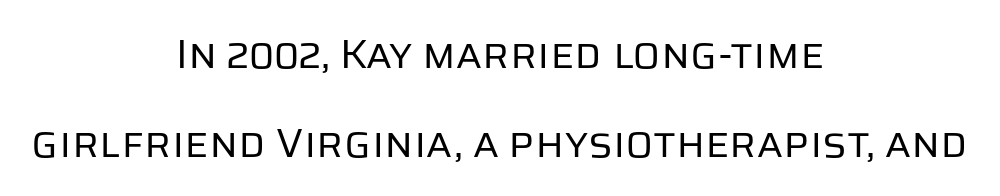
The image shows 41 px regular-weight sans-serif type, upright; set centered, loose line spacing (2.16x), normal letter spacing, not underlined; low stroke contrast and a large x-height.
